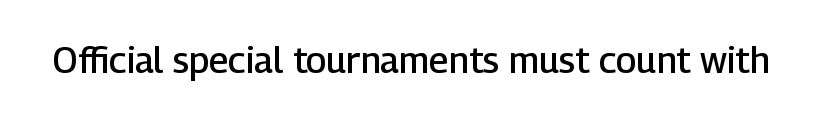
Decoration check: the copy has no underline. Posture: straight, roman, zero tilt. The passage shown is semibold, sitting just below true bold. Compared with typical body copy, the letter spacing here is the same. The face used here is proportionally spaced, like ordinary book or web type.
